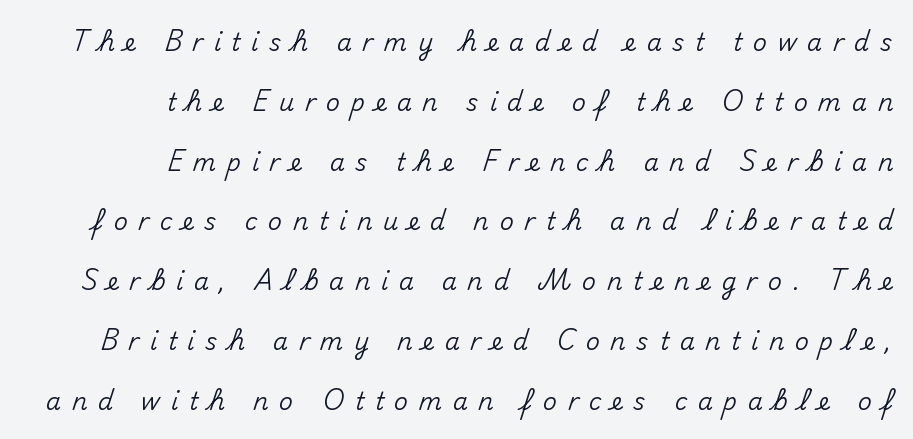
Layout note: lines flush right. Interline gaps are noticeably wide in this sample. The letters are spread apart with noticeably loose tracking. The baseline area is clear.
